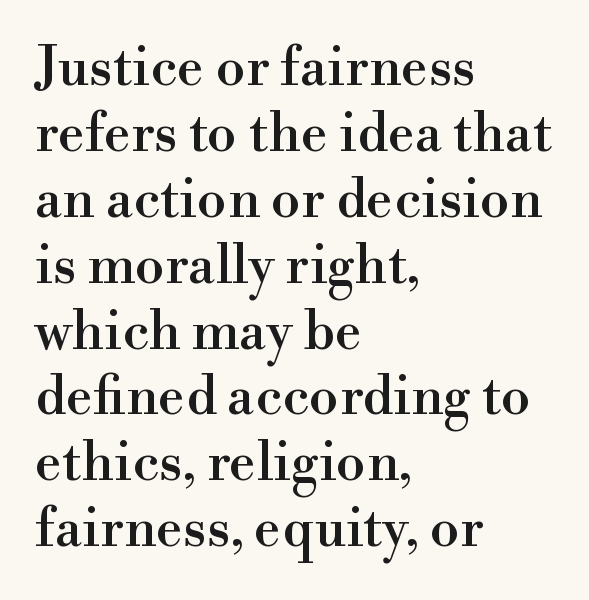
{"serif": "yes", "italic": "no", "width": "normal", "x_height": "small", "monospaced": "no", "underline": "no", "align": "left", "line_spacing_ratio": 1.22, "letter_spacing": "normal", "letter_spacing_em": 0.0, "glyph_px": 54}
